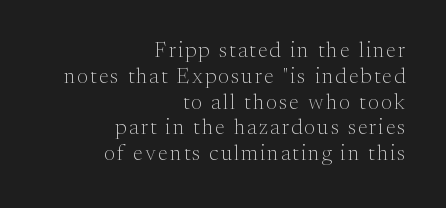
The image shows 21 px text type, upright; set right-aligned, line spacing 1.23x, not underlined.
